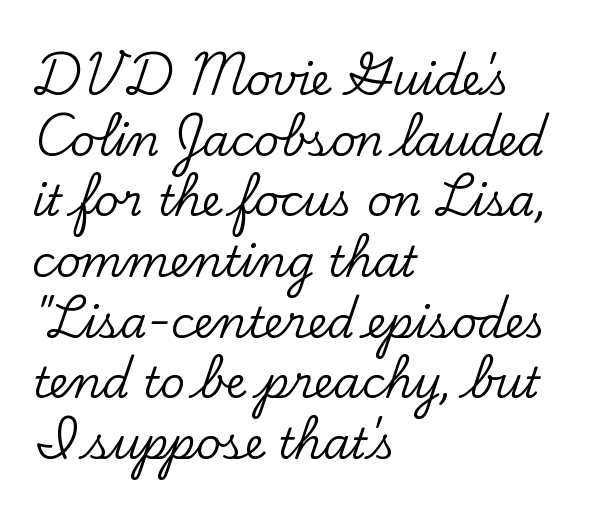
Q: Is the text italic (slanted)? A: Yes.
Q: Is the typeface a serif or a sans-serif typeface? A: Serif.
Q: Is the text underlined? A: No.
Q: How is the paragraph aligned? A: Left-aligned.
Q: Is the spacing between letters normal or unusually wide? A: Normal.
Q: Is the spacing between lines tight, normal or loose? A: Normal.
Q: Width (condensed, normal, or wide)? A: Normal.
Q: Stroke contrast? A: Low.
Q: x-height? A: Small.
Q: Monospaced? A: No.
